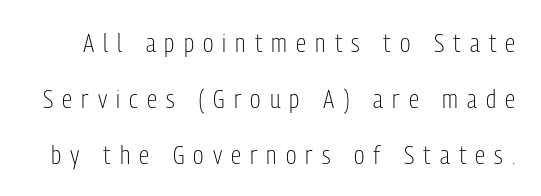
Q: Is the text bold? A: No.
Q: Is the text italic (slanted)? A: No, it is upright.
Q: Is the text underlined? A: No.
Q: Is the spacing between letters normal or unusually wide? A: Unusually wide.
Q: Is the spacing between lines tight, normal or loose? A: Loose.
